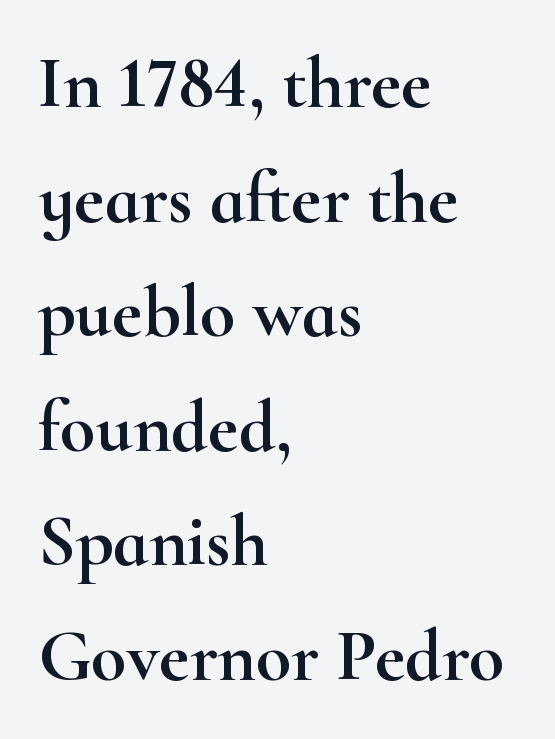
The image shows 73 px wide serif type, upright; set left-aligned, normal line spacing (1.57x), normal letter spacing, not underlined; high stroke contrast and a small x-height.
